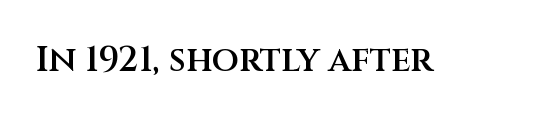
Q: Is the text bold? A: Semi-bold.
Q: Is the text italic (slanted)? A: No, it is upright.
Q: Is the typeface a serif or a sans-serif typeface? A: Sans-serif.
Q: Is the text underlined? A: No.
Q: Is the spacing between letters normal or unusually wide? A: Normal.
Q: Width (condensed, normal, or wide)? A: Normal.
Q: Stroke contrast? A: Medium.
Q: x-height? A: Large.
Q: Monospaced? A: No.
